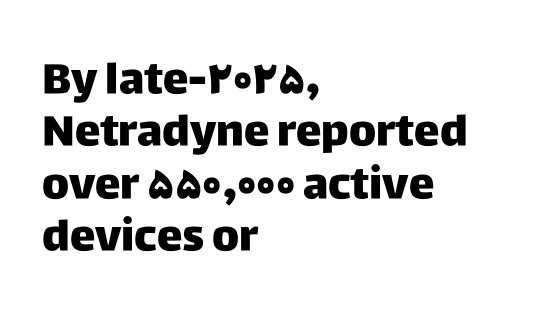
Q: Is the text italic (slanted)? A: No, it is upright.
Q: Is the typeface a serif or a sans-serif typeface? A: Sans-serif.
Q: Is the text underlined? A: No.
Q: How is the paragraph aligned? A: Left-aligned.
Q: Is the spacing between letters normal or unusually wide? A: Normal.
Q: Width (condensed, normal, or wide)? A: Normal.
Q: Stroke contrast? A: Low.
Q: x-height? A: Large.
Q: Monospaced? A: No.
